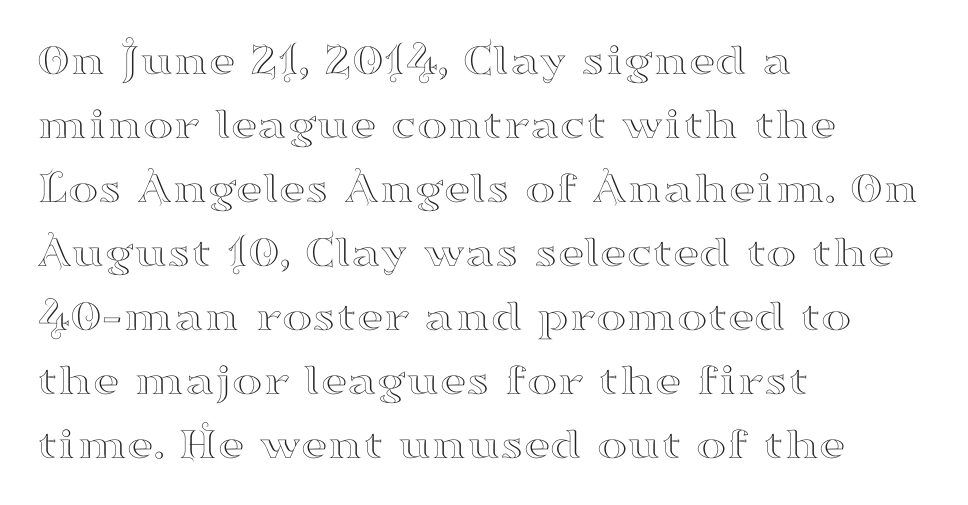
These lines are rendered in a variable-pitch font. The foot of each line stays bare and open. Little horizontal feet cap the strokes, marking this as serif type. You can tell it's not italic because the verticals are truly vertical. If you drew a ruler down the left edge, every line would touch it.
